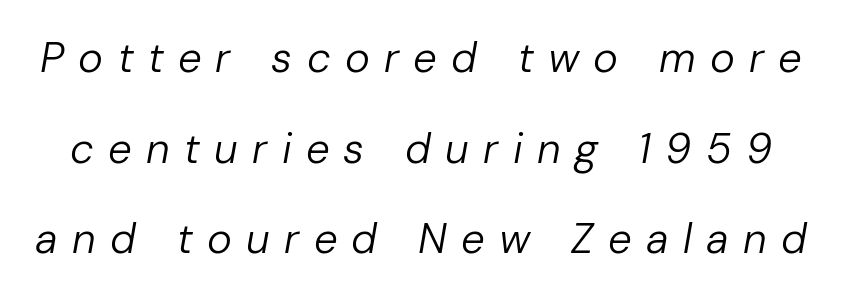
{"italic": "yes", "lean": "right", "slant_degrees": 10, "bold": "no", "weight": "regular", "width": "normal", "stroke_contrast": "low", "x_height": "medium", "monospaced": "no", "underline": "no", "line_spacing": "loose", "line_spacing_ratio": 2.16, "letter_spacing": "wide", "letter_spacing_em": 0.34, "glyph_px": 42}
